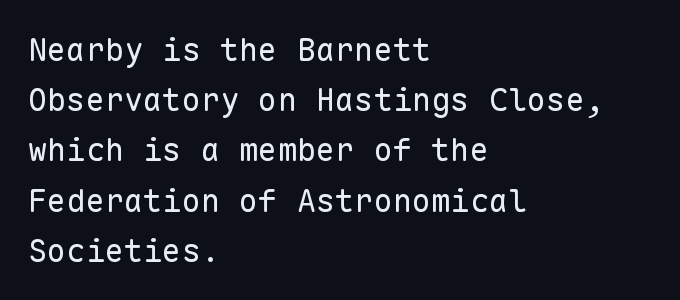
The image shows 32 px regular-weight sans-serif type, upright, monospaced; set left-aligned, normal line spacing (1.57x), normal letter spacing, not underlined; low stroke contrast and a medium x-height.
